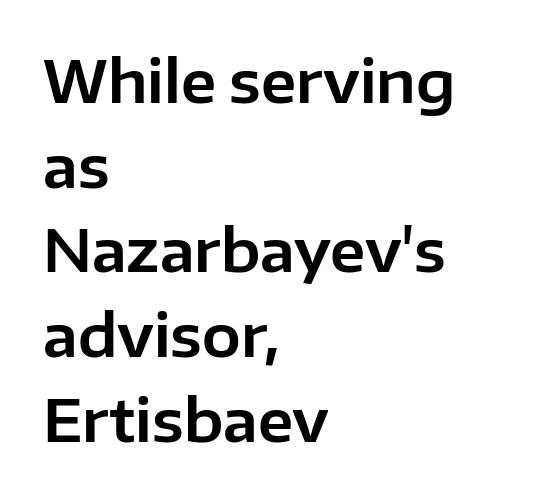
Q: Is the text italic (slanted)? A: No, it is upright.
Q: Is the typeface a serif or a sans-serif typeface? A: Sans-serif.
Q: Is the text underlined? A: No.
Q: How is the paragraph aligned? A: Left-aligned.
Q: Is the spacing between letters normal or unusually wide? A: Normal.
Q: Is the spacing between lines tight, normal or loose? A: Normal.
Q: Width (condensed, normal, or wide)? A: Normal.
Q: Stroke contrast? A: Low.
Q: x-height? A: Medium.
Q: Monospaced? A: No.
